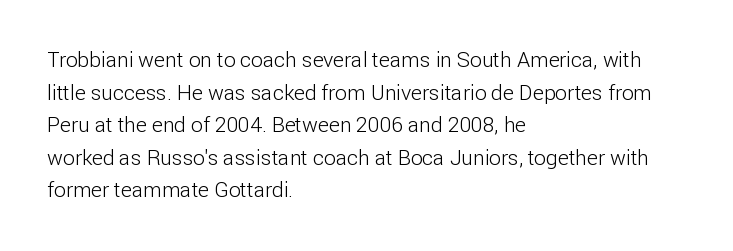
The axis of the letterforms is exactly vertical. Here the glyphs are tracked normally, forming tight word shapes. Descenders hang freely into open space. Line beginnings align vertically; line endings do not. The rows are spaced the way most documents space them.
